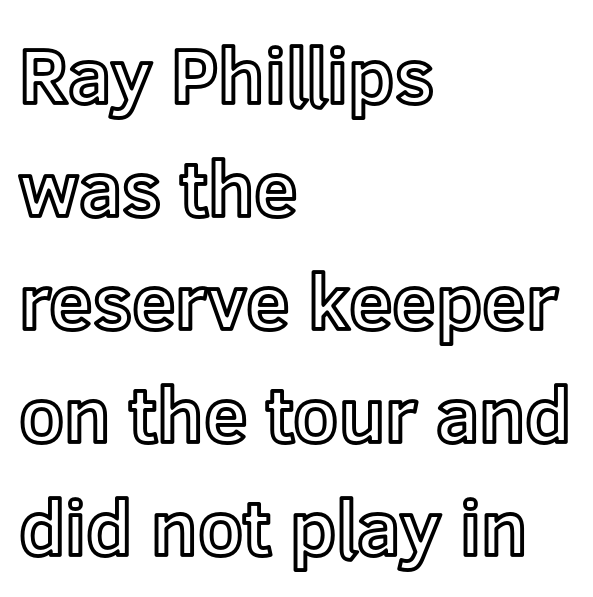
Tall strokes in this sample are plumb rather than angled. No extra tracking has been applied to these lines. How would I describe the line gaps? Plain and ordinary. Note the varied advance widths — an 'i' is clearly narrower than an 'm'. No word sits above an underline. The compositor pushed each line to the left boundary.
